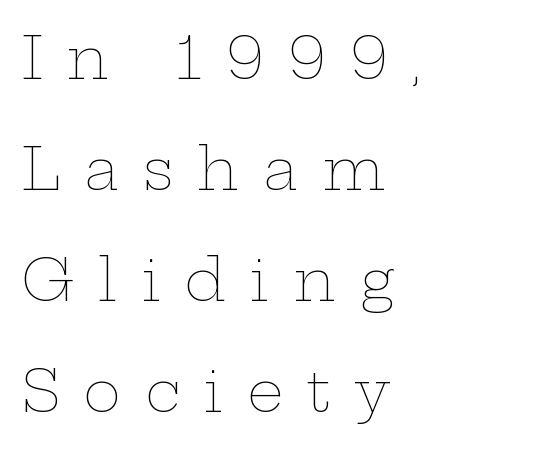
{"italic": "no", "bold": "no", "weight": "thin", "width": "wide", "stroke_contrast": "low", "x_height": "medium", "monospaced": "no", "underline": "no", "align": "left", "line_spacing": "loose", "line_spacing_ratio": 1.95, "letter_spacing": "wide", "letter_spacing_em": 0.42, "glyph_px": 57}
